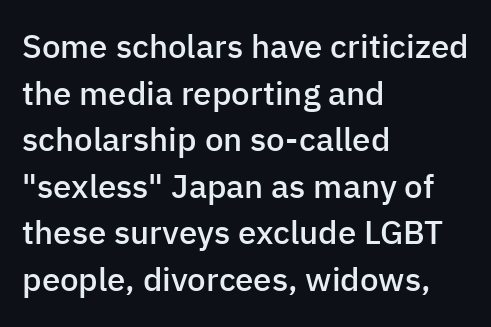
{"serif": "no", "italic": "no", "bold": "semi", "weight": "semibold", "width": "normal", "stroke_contrast": "low", "x_height": "medium", "monospaced": "no", "underline": "no", "align": "left", "line_spacing": "normal", "line_spacing_ratio": 1.41, "letter_spacing": "normal", "letter_spacing_em": 0.0, "glyph_px": 33}
